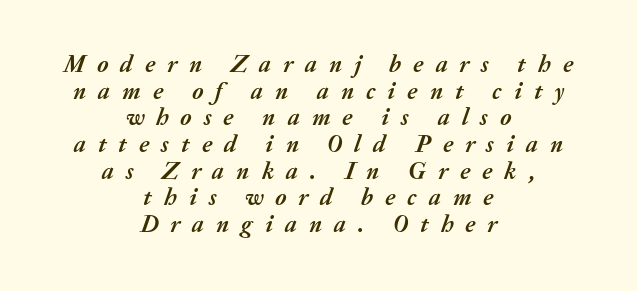
The text carries the slant typical of an italic or oblique font. The typesetter chose a symmetrical, centered arrangement here. This sample trades vertical openness for compactness between lines. The specimen omits any rule beneath the text block's lines. Tracking here is generous; glyphs stand well apart from one another. This is heavy type, rendered in bold.
